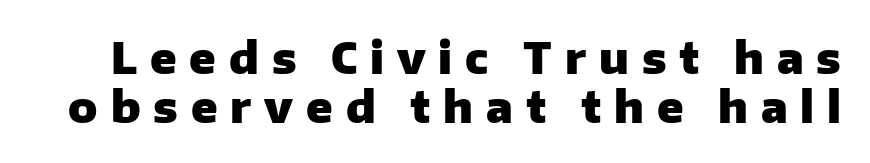
{"serif": "no", "italic": "no", "bold": "yes", "weight": "heavy", "width": "normal", "stroke_contrast": "low", "x_height": "medium", "monospaced": "no", "underline": "no", "line_spacing": "tight", "line_spacing_ratio": 1.14, "letter_spacing": "wide", "letter_spacing_em": 0.3, "glyph_px": 43}
